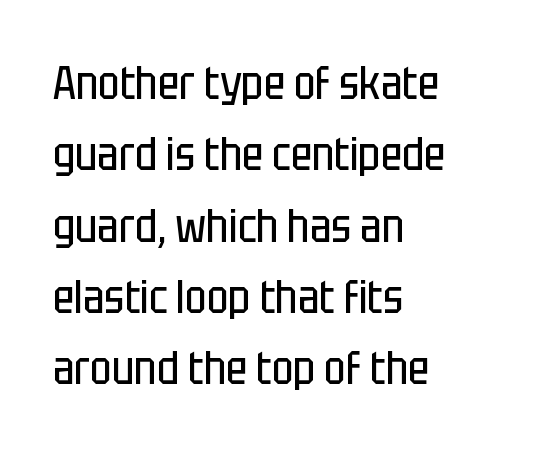
The image shows 46 px regular-weight, condensed sans-serif type, upright; set left-aligned, normal line spacing (1.55x), normal letter spacing, not underlined; low stroke contrast and a large x-height.
